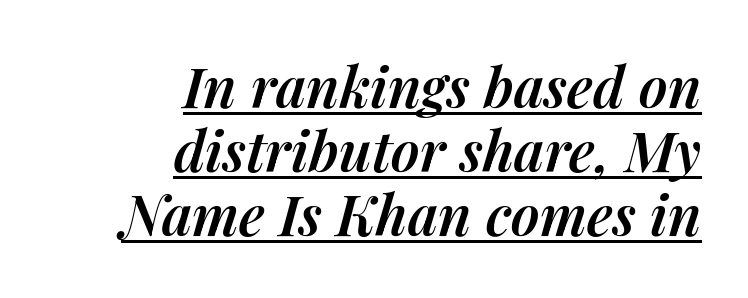
The image shows 56 px semibold type, italic (leaning right); set right-aligned, tight line spacing (1.14x), normal letter spacing, underlined; medium stroke contrast and a medium x-height.
